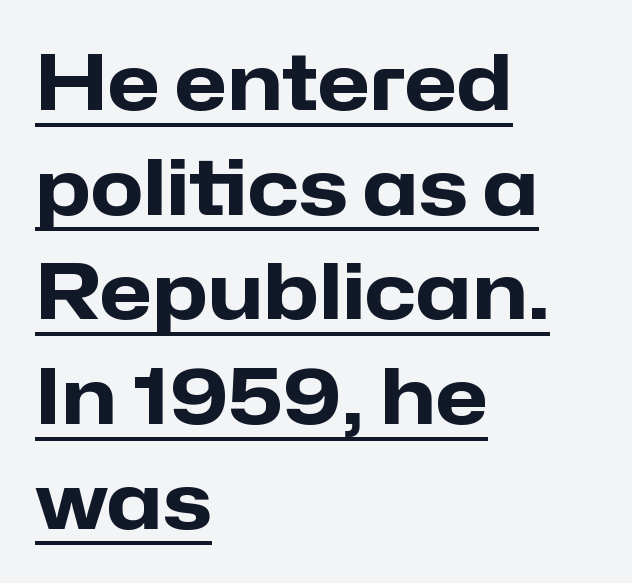
This sample uses plain, unmodified letter spacing. Weight: bold. Look at the bottom of the vertical strokes: they stop flat, with no serifs. Regarding leading, the lines here are spaced in the standard way. Character widths vary here, with narrow letters taking less room than wide ones.
